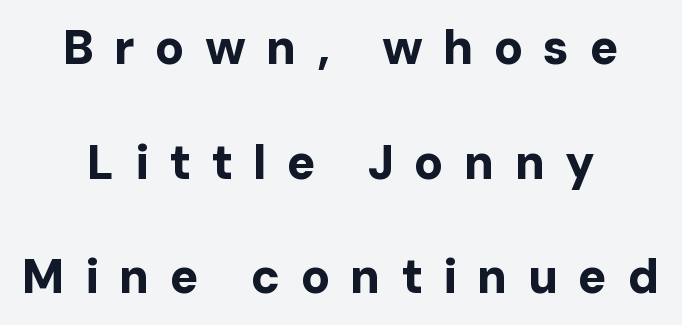
The setting favours the middle, as headings and verse often do. How are the letters spaced? Widely, with obvious added tracking. Summary of weight: heavy, a full bold. Each new line begins a long way beneath the previous one. The designer went with a sans here, leaving each stem footless.
